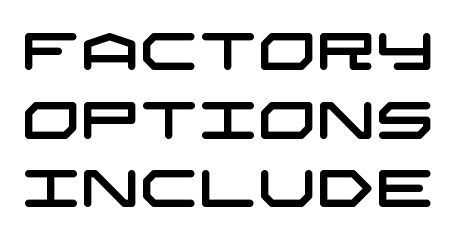
The image shows 52 px wide sans-serif type; set normal line spacing (1.32x), normal letter spacing, not underlined; low stroke contrast and a large x-height.
